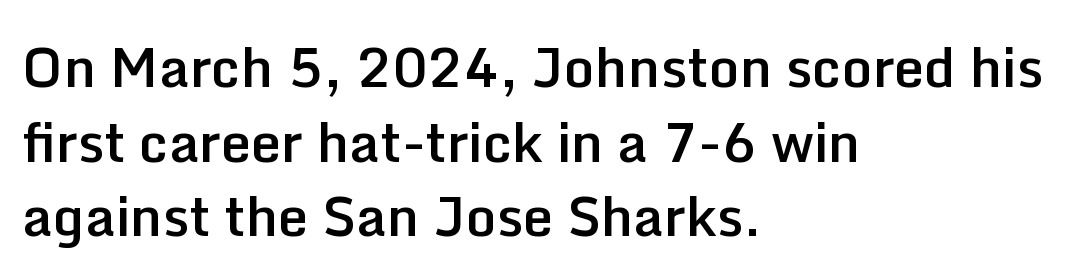
Font category for this specimen: sans-serif. This is the in-between weight designers call semibold or demi. The line texture is even and compact thanks to regular tracking. If you drew a line through each stem, it would be perfectly vertical.
